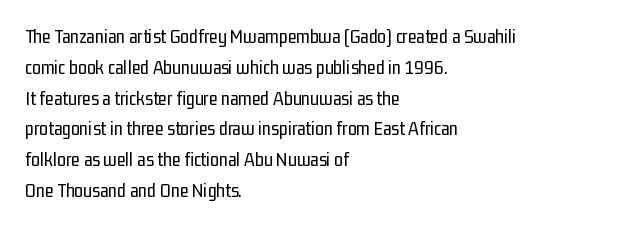
Q: Is the text bold? A: No.
Q: Is the text italic (slanted)? A: No, it is upright.
Q: Is the text underlined? A: No.
Q: How is the paragraph aligned? A: Left-aligned.
Q: Is the spacing between letters normal or unusually wide? A: Normal.
Q: Is the spacing between lines tight, normal or loose? A: Normal.
